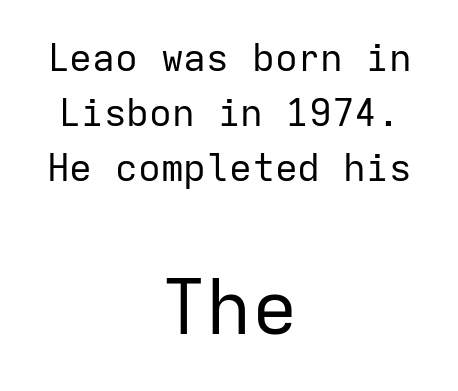
{"serif": "no", "italic": "no", "bold": "no", "weight": "regular", "width": "normal", "stroke_contrast": "low", "x_height": "medium", "monospaced": "yes", "underline": "no", "align": "center", "line_spacing": "normal", "line_spacing_ratio": 1.45, "letter_spacing": "normal", "letter_spacing_em": 0.0, "larger_block": "second", "size_ratio": 2.0, "glyph_px": 76}
